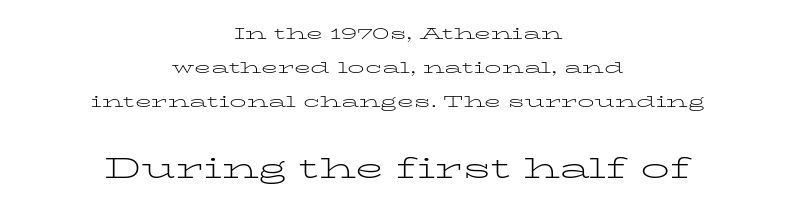
Tracking value appears to be zero — textbook default spacing. Beneath every word, the page is bare. Centered paragraph, ragged on both sides. Widely set lines give the paragraph a tall, airy silhouette.
